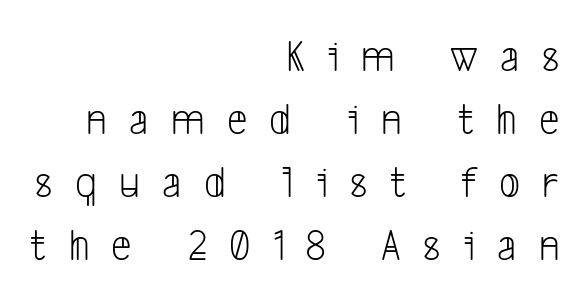
{"serif": "no", "bold": "no", "weight": "light", "width": "condensed", "stroke_contrast": "low", "x_height": "medium", "monospaced": "no", "underline": "no", "align": "right", "line_spacing": "normal", "line_spacing_ratio": 1.37, "letter_spacing": "wide", "letter_spacing_em": 0.49, "glyph_px": 46}
